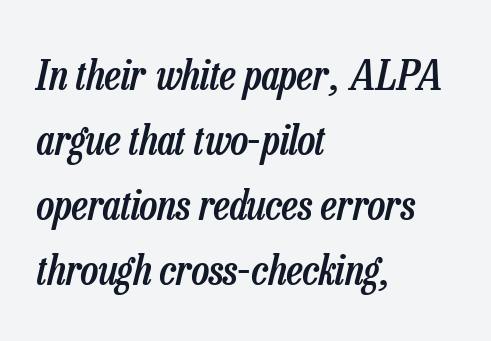
The image shows 42 px semibold, condensed type, italic (leaning right); set left-aligned, normal line spacing (1.55x), normal letter spacing, not underlined; low stroke contrast and a medium x-height.
